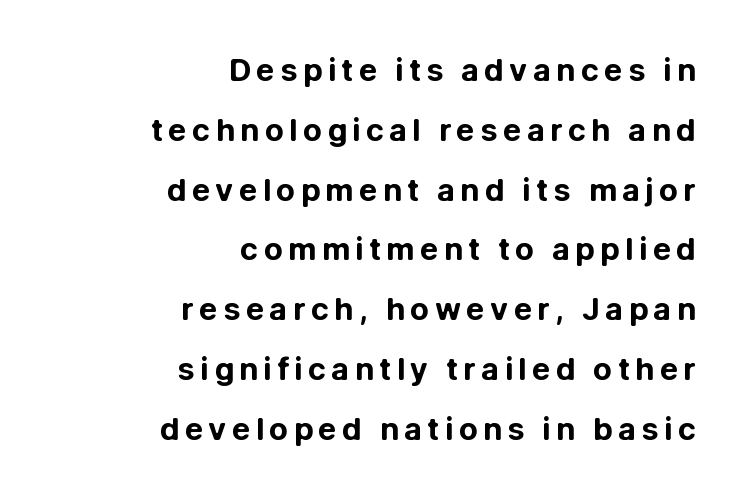
{"serif": "no", "italic": "no", "bold": "yes", "weight": "bold", "width": "normal", "stroke_contrast": "low", "x_height": "medium", "monospaced": "no", "underline": "no", "align": "right", "line_spacing": "loose", "line_spacing_ratio": 1.93, "glyph_px": 31}
